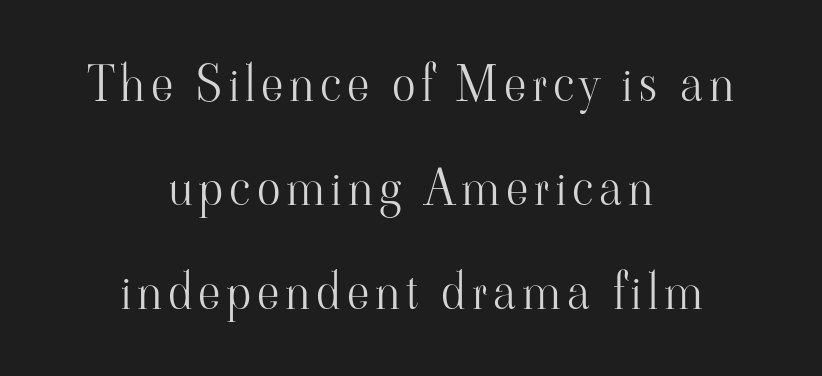
The image shows 49 px light serif type, upright; set centered, loose line spacing (2.12x), not underlined; high stroke contrast and a small x-height.
